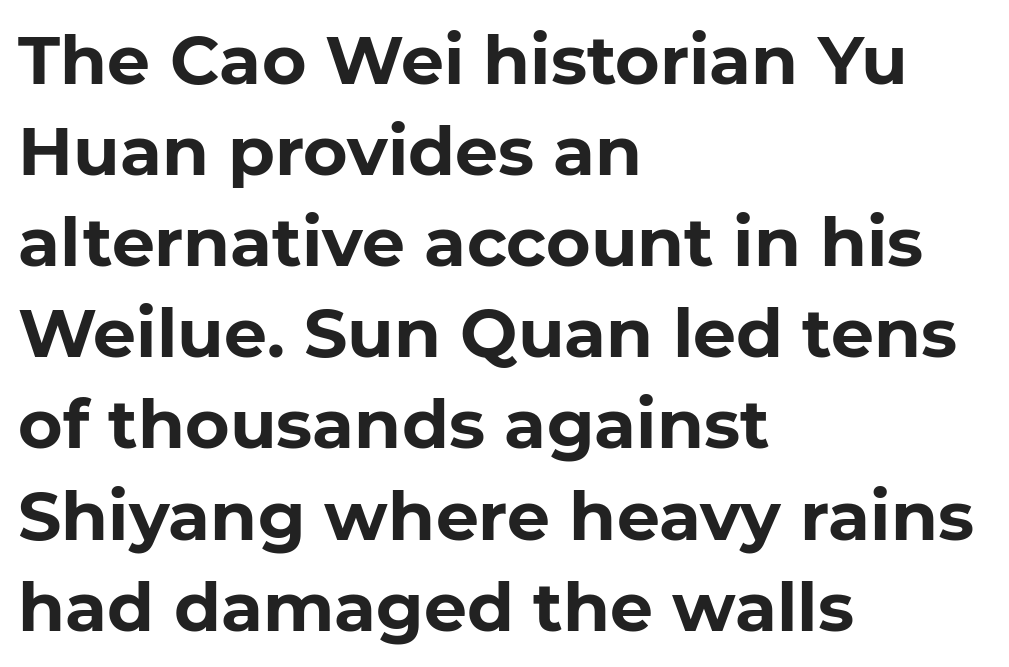
Leading: standard. Each letter's strokes conclude bluntly, with no projecting serifs. Strong, thick strokes mark this as bold type. Is this a fixed-width face? No — the glyphs have proportional, varying widths.
